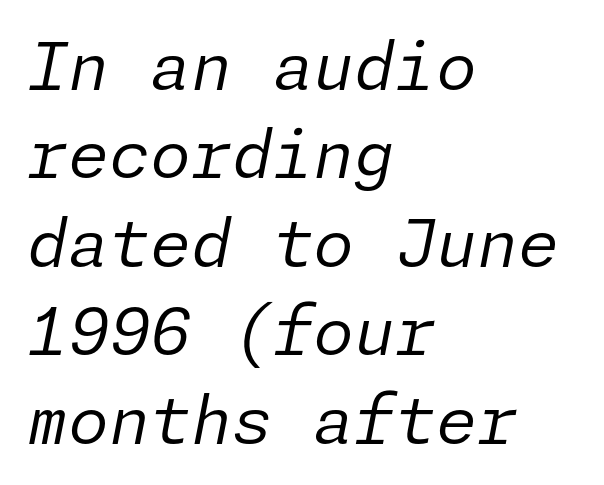
{"italic": "yes", "lean": "right", "slant_degrees": 11, "bold": "no", "weight": "regular", "width": "normal", "stroke_contrast": "low", "x_height": "medium", "underline": "no", "align": "left", "line_spacing": "normal", "line_spacing_ratio": 1.34, "letter_spacing": "normal", "letter_spacing_em": 0.0, "glyph_px": 66}
